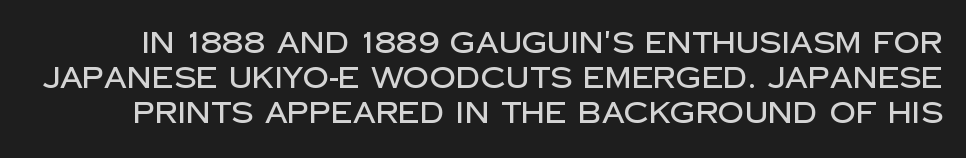
{"serif": "no", "italic": "no", "width": "normal", "stroke_contrast": "low", "x_height": "large", "monospaced": "no", "underline": "no", "line_spacing_ratio": 1.21, "letter_spacing": "normal", "letter_spacing_em": 0.0, "glyph_px": 29}
